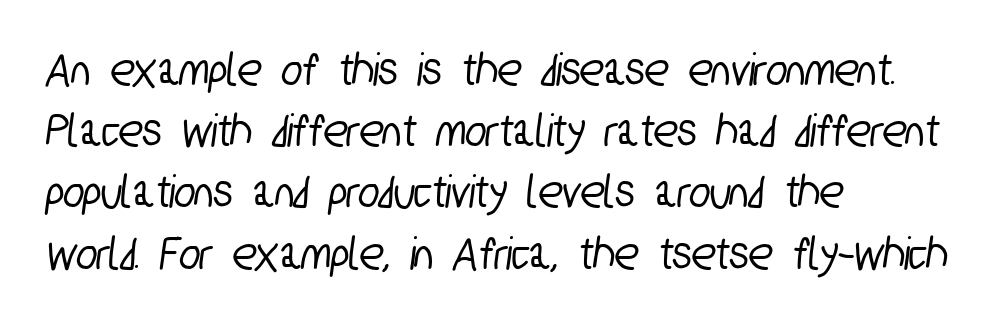
Q: Is the typeface a serif or a sans-serif typeface? A: Sans-serif.
Q: Is the text underlined? A: No.
Q: How is the paragraph aligned? A: Left-aligned.
Q: Is the spacing between letters normal or unusually wide? A: Normal.
Q: Is the spacing between lines tight, normal or loose? A: Normal.
Q: Width (condensed, normal, or wide)? A: Condensed.
Q: Stroke contrast? A: Low.
Q: x-height? A: Medium.
Q: Monospaced? A: No.
